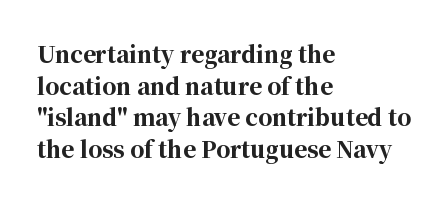
Q: Is the text bold? A: Yes.
Q: Is the text italic (slanted)? A: No, it is upright.
Q: Is the text underlined? A: No.
Q: How is the paragraph aligned? A: Left-aligned.
Q: Is the spacing between letters normal or unusually wide? A: Normal.
Q: Is the spacing between lines tight, normal or loose? A: Normal.
